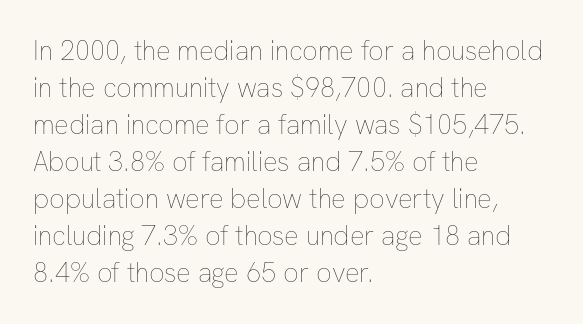
Reading down the block, your eye returns to a fixed left position each line. Tall strokes in this sample are plumb rather than angled. The rendering uses a moderate line-height, typical for paragraphs. This is not heavy type; no bold has been used. Any mark beneath the type? The region is blank. Each word holds together tightly as a unit, with standard inter-letter gaps.
